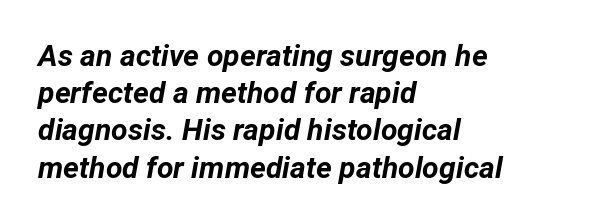
Q: Is the text bold? A: Yes.
Q: Is the text italic (slanted)? A: Yes, it leans right by about 12 degrees.
Q: Is the text underlined? A: No.
Q: How is the paragraph aligned? A: Left-aligned.
Q: Is the spacing between letters normal or unusually wide? A: Normal.
Q: Width (condensed, normal, or wide)? A: Normal.
Q: Stroke contrast? A: Low.
Q: x-height? A: Medium.
Q: Monospaced? A: No.
